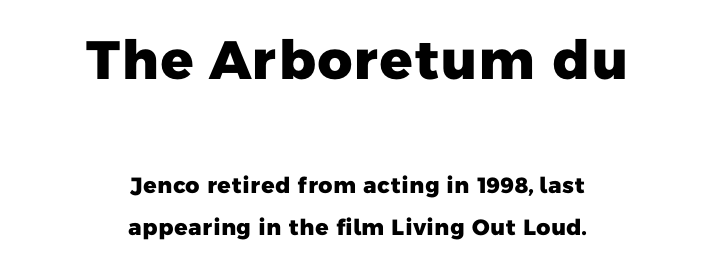
The image shows 54 px heavy sans-serif type; set centered, line spacing 1.89x, normal letter spacing, not underlined; the first (top) block is 2.45x larger; low stroke contrast and a medium x-height.
